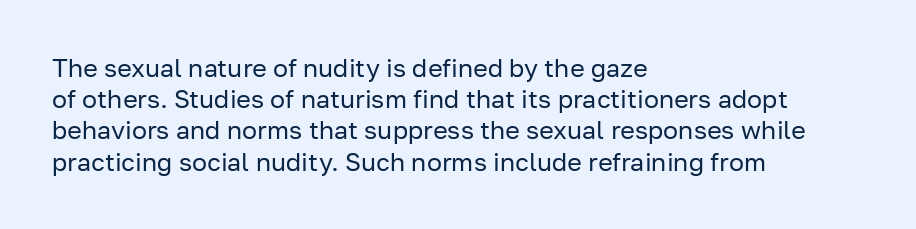
The image shows 25 px text type, upright; set left-aligned, normal line spacing (1.25x), normal letter spacing, not underlined.
